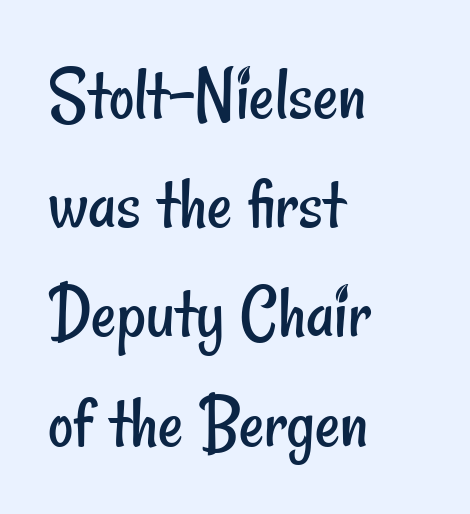
Q: Is the text bold? A: No.
Q: Is the typeface a serif or a sans-serif typeface? A: Sans-serif.
Q: Is the text underlined? A: No.
Q: How is the paragraph aligned? A: Left-aligned.
Q: Is the spacing between letters normal or unusually wide? A: Normal.
Q: Is the spacing between lines tight, normal or loose? A: Normal.
Q: Width (condensed, normal, or wide)? A: Condensed.
Q: Stroke contrast? A: Low.
Q: x-height? A: Small.
Q: Monospaced? A: No.
